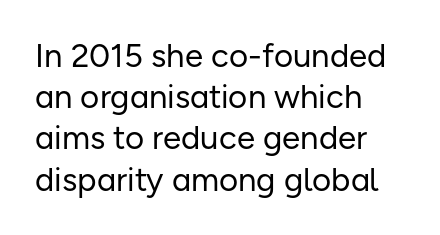
The image shows 33 px regular-weight sans-serif type, upright; set left-aligned, normal line spacing (1.25x), normal letter spacing, not underlined; low stroke contrast and a medium x-height.
